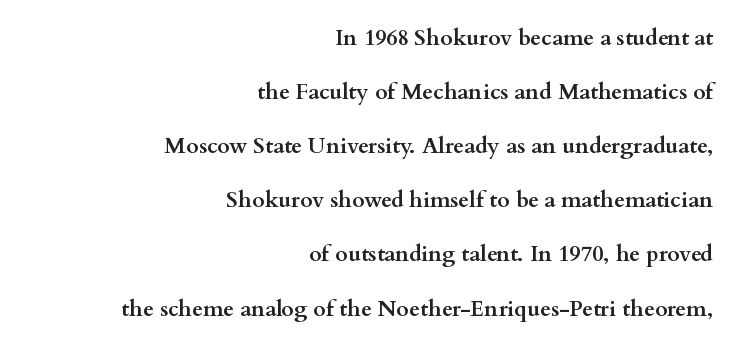
Each line ends at the same right margin while the left side varies. Weight check: bold — yes, fully. Short note: letters normally spaced. Line spacing here is loose.
